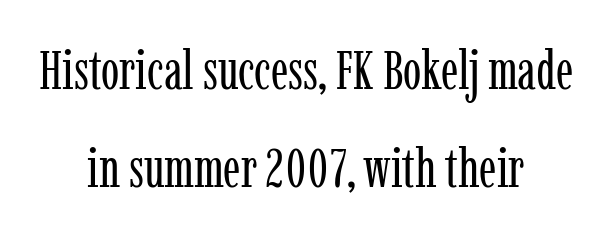
The image shows 55 px regular-weight, condensed serif type, upright; set centered, line spacing 1.79x, normal letter spacing, not underlined; low stroke contrast and a medium x-height.
